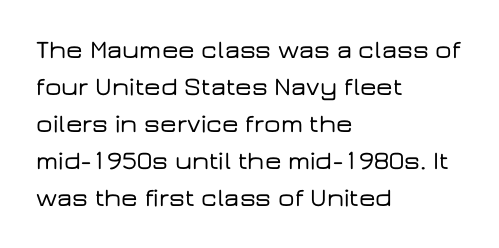
The image shows 26 px text type, upright; set left-aligned, normal line spacing (1.42x), normal letter spacing, not underlined.
